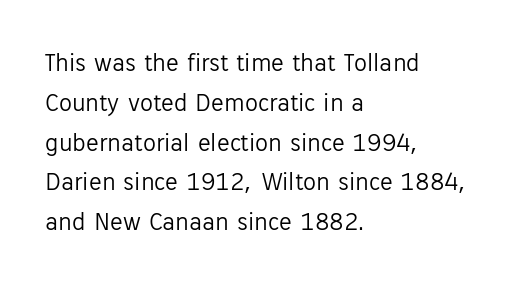
{"italic": "no", "bold": "no", "underline": "no", "align": "left", "line_spacing": "normal", "line_spacing_ratio": 1.53, "letter_spacing": "normal", "letter_spacing_em": 0.0, "glyph_px": 26}
